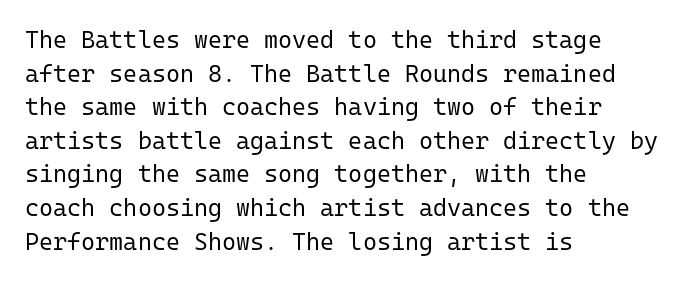
Does the copy run flush right? No — it runs flush left. Does extra space separate the letters? No, they use regular spacing. The letters look calm and open, with moderate or lighter stems. Beneath every word, the page is bare. Normally led — the rows are evenly, conventionally spaced.
